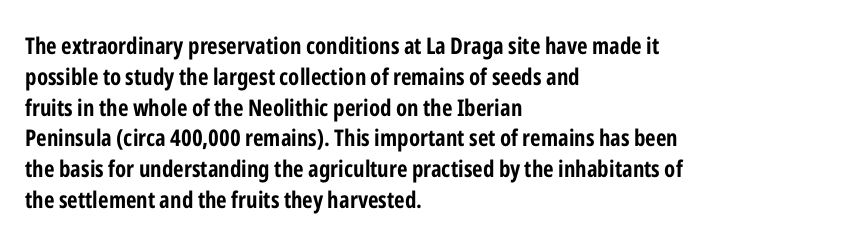
It's the straight-up-and-down kind of type. Descender tails drop into unmarked territory. Weight check: bold — yes, fully. Line beginnings align vertically; line endings do not.
